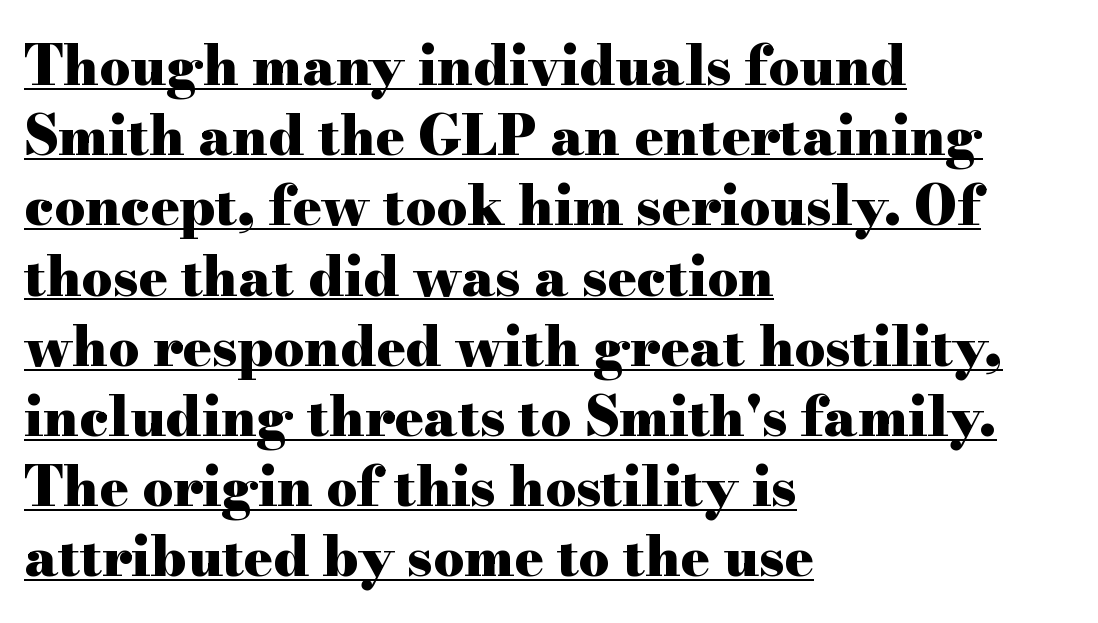
The image shows 54 px heavy, wide serif type, upright; set left-aligned, normal line spacing (1.3x), normal letter spacing, underlined; high stroke contrast and a small x-height.
